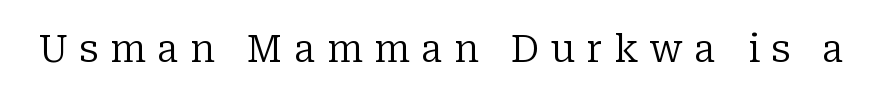
Nope, not italic — everything's standing straight. Words float on clear page, feet unadorned. Words appear elongated and porous because spacing is wide. Looks like regular typesetting: each glyph gets only the width it needs. Unbolded letterforms with no extra heft. Type style note: has serifs.
